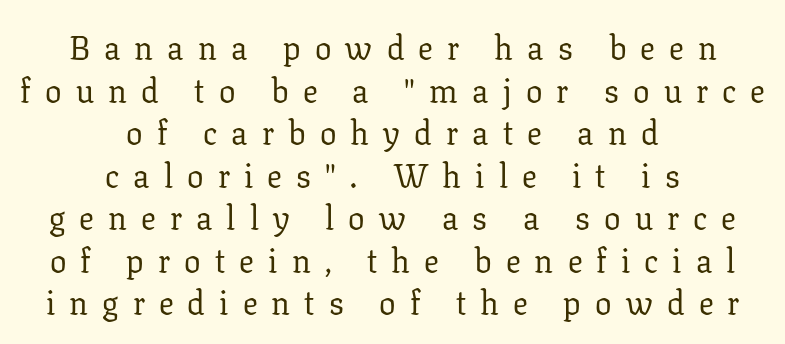
Q: Is the text bold? A: No.
Q: Is the text italic (slanted)? A: No, it is upright.
Q: Is the typeface a serif or a sans-serif typeface? A: Serif.
Q: Is the text underlined? A: No.
Q: How is the paragraph aligned? A: Centered.
Q: Is the spacing between letters normal or unusually wide? A: Unusually wide.
Q: Is the spacing between lines tight, normal or loose? A: Normal.
Q: Width (condensed, normal, or wide)? A: Normal.
Q: Stroke contrast? A: Low.
Q: x-height? A: Medium.
Q: Monospaced? A: No.
